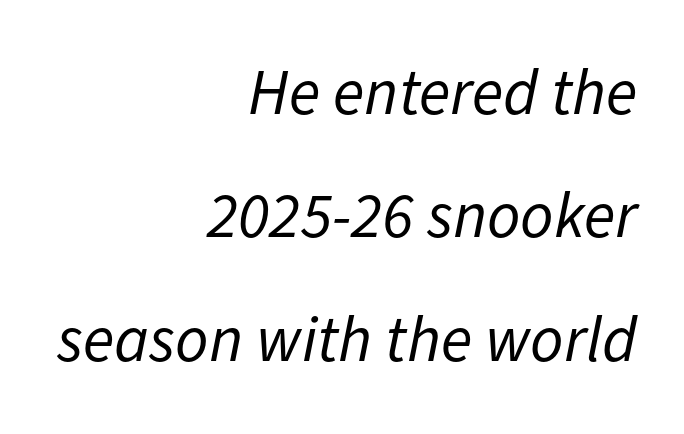
{"italic": "yes", "lean": "right", "slant_degrees": 11, "bold": "no", "weight": "regular", "width": "normal", "stroke_contrast": "low", "x_height": "medium", "monospaced": "no", "underline": "no", "align": "right", "line_spacing": "loose", "line_spacing_ratio": 1.9, "letter_spacing": "normal", "letter_spacing_em": 0.0, "glyph_px": 65}
